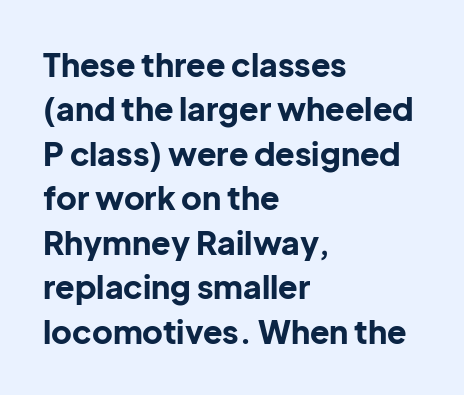
{"serif": "no", "italic": "no", "bold": "yes", "weight": "bold", "width": "normal", "stroke_contrast": "low", "x_height": "medium", "monospaced": "no", "underline": "no", "align": "left", "line_spacing": "normal", "line_spacing_ratio": 1.39, "letter_spacing": "normal", "letter_spacing_em": 0.0, "glyph_px": 32}
